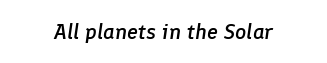
The image shows 22 px text type, italic (leaning right); set normal letter spacing, not underlined.
